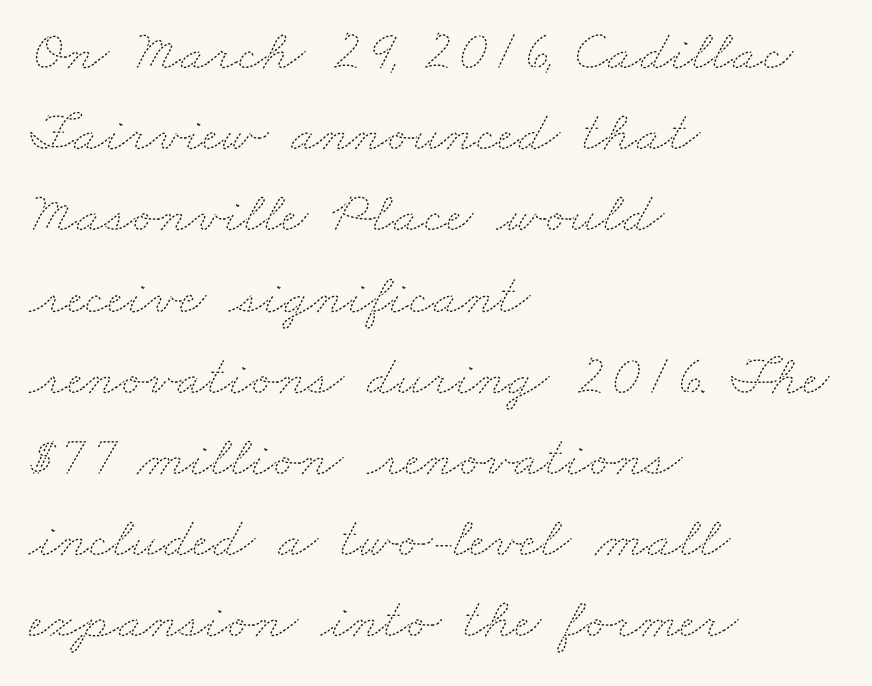
The area under the type is left untouched. The rendering uses natural spacing where letterforms have individual widths. The typesetting does not lean heavy: it is not bold. The ragged edge is on the right, which tells us the setting is flush left. Standard letterfit; no display-style spreading of the glyphs.
